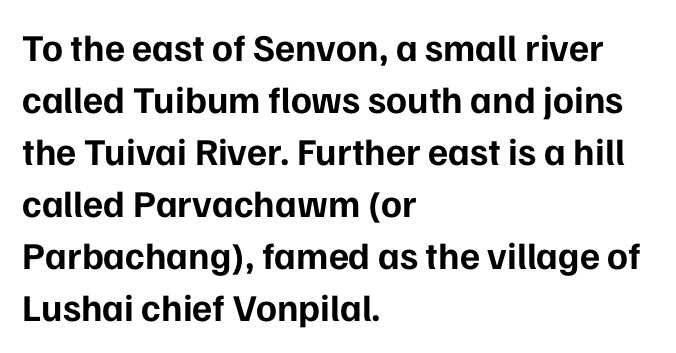
{"serif": "no", "italic": "no", "bold": "yes", "weight": "bold", "width": "normal", "stroke_contrast": "low", "x_height": "medium", "monospaced": "no", "underline": "no", "align": "left", "line_spacing": "normal", "line_spacing_ratio": 1.37, "letter_spacing": "normal", "letter_spacing_em": 0.0, "glyph_px": 38}
